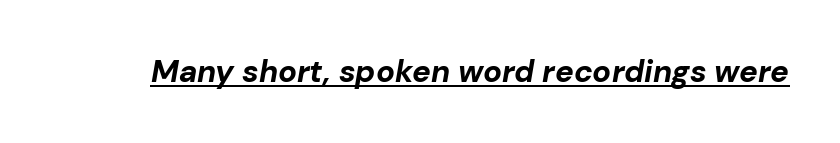
{"italic": "yes", "lean": "right", "slant_degrees": 10, "bold": "yes", "weight": "bold", "width": "normal", "stroke_contrast": "low", "x_height": "medium", "monospaced": "no", "underline": "yes", "letter_spacing": "normal", "letter_spacing_em": 0.0, "glyph_px": 31}
